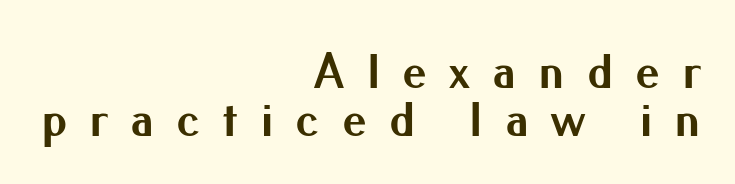
The leading is snug, giving the passage a crowded texture. The area under the type is left untouched. Alignment: flush right. Serifs: no, the terminals of the letterforms are clean. Note the varied advance widths — an 'i' is clearly narrower than an 'm'. Display-style spreading of the glyphs; the letterfit is very open.
